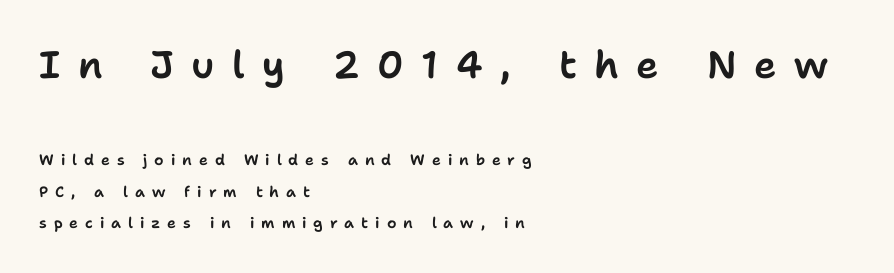
{"serif": "no", "italic": "no", "width": "normal", "stroke_contrast": "low", "x_height": "medium", "monospaced": "no", "underline": "no", "align": "left", "line_spacing": "loose", "line_spacing_ratio": 2.1, "letter_spacing": "wide", "letter_spacing_em": 0.46, "larger_block": "first", "size_ratio": 2.53, "glyph_px": 38}
